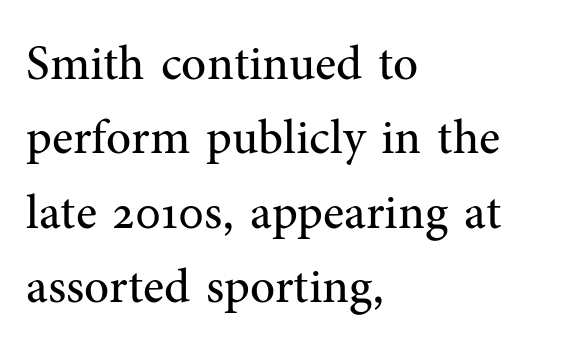
The image shows 49 px regular-weight serif type, upright; set left-aligned, normal line spacing (1.52x), normal letter spacing, not underlined; medium stroke contrast and a medium x-height.
